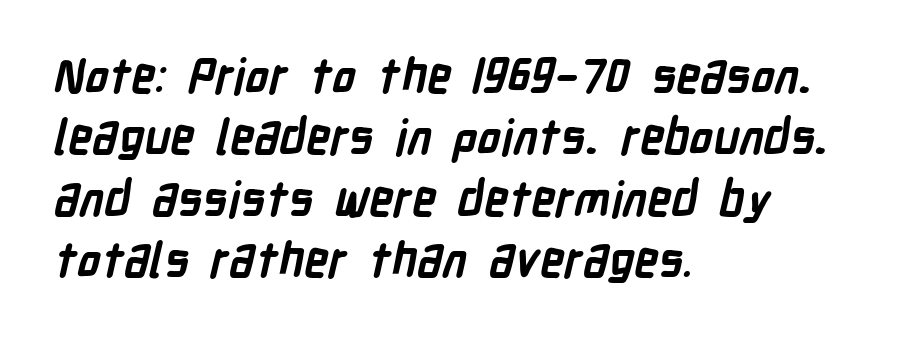
Q: Is the text bold? A: Yes.
Q: Is the typeface a serif or a sans-serif typeface? A: Sans-serif.
Q: Is the text underlined? A: No.
Q: How is the paragraph aligned? A: Left-aligned.
Q: Is the spacing between letters normal or unusually wide? A: Normal.
Q: Is the spacing between lines tight, normal or loose? A: Normal.
Q: Width (condensed, normal, or wide)? A: Condensed.
Q: Stroke contrast? A: Low.
Q: x-height? A: Medium.
Q: Monospaced? A: No.
